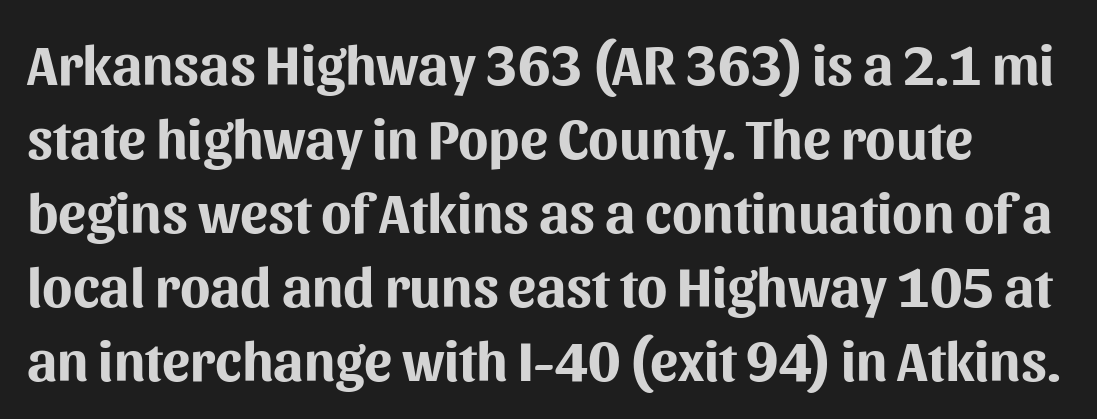
The image shows 56 px bold sans-serif type, upright; set normal line spacing (1.32x), normal letter spacing, not underlined; medium stroke contrast and a medium x-height.
